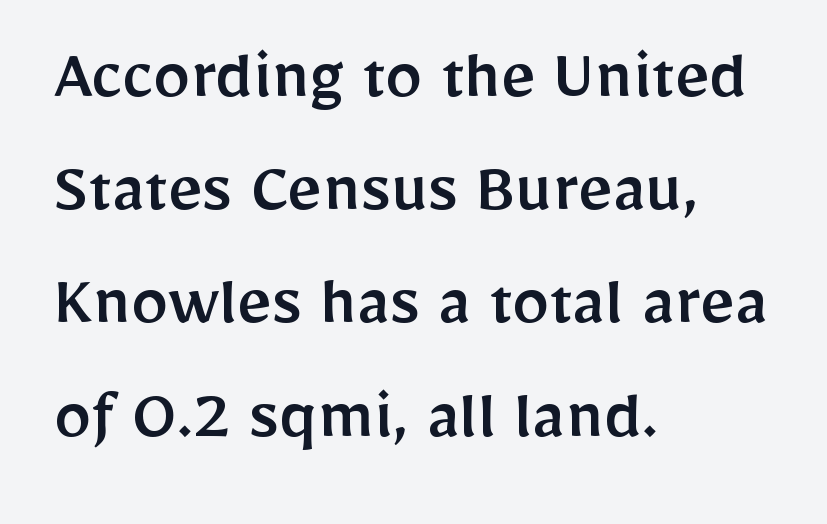
Notice how the stems are strictly vertical — no italics here. Grotesque or geometric, the face here clearly has no serifs. Reading down the block, your eye returns to a fixed left position each line. The baseline area is clear.
